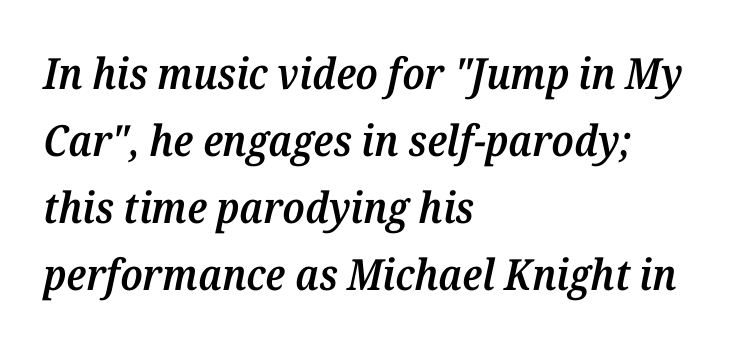
Q: Is the text bold? A: Semi-bold.
Q: Is the text italic (slanted)? A: Yes, it leans right by about 12 degrees.
Q: Is the typeface a serif or a sans-serif typeface? A: Serif.
Q: Is the text underlined? A: No.
Q: How is the paragraph aligned? A: Left-aligned.
Q: Is the spacing between letters normal or unusually wide? A: Normal.
Q: Is the spacing between lines tight, normal or loose? A: Normal.
Q: Width (condensed, normal, or wide)? A: Normal.
Q: Stroke contrast? A: Medium.
Q: x-height? A: Medium.
Q: Monospaced? A: No.
